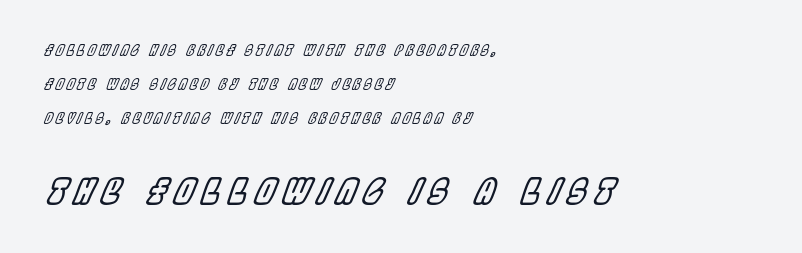
Q: Is the text italic (slanted)? A: Yes, it leans right by about 22 degrees.
Q: Is the text underlined? A: No.
Q: How is the paragraph aligned? A: Left-aligned.
Q: Is the spacing between letters normal or unusually wide? A: Unusually wide.
Q: Is the spacing between lines tight, normal or loose? A: Loose.
Q: Which block of text is set in a larger size, the first (top) or the second (bottom)? A: The second (bottom) one.
Q: Width (condensed, normal, or wide)? A: Condensed.
Q: x-height? A: Large.
Q: Monospaced? A: No.
